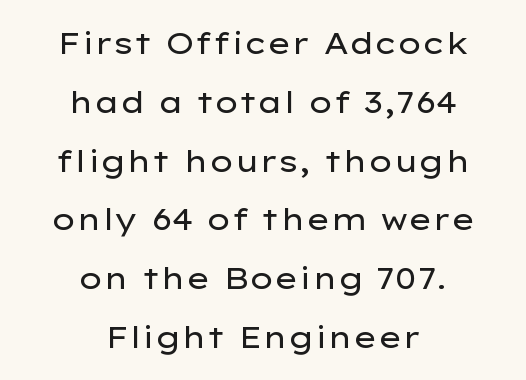
Q: Is the text bold? A: No.
Q: Is the text italic (slanted)? A: No, it is upright.
Q: Is the typeface a serif or a sans-serif typeface? A: Sans-serif.
Q: Is the text underlined? A: No.
Q: How is the paragraph aligned? A: Centered.
Q: Is the spacing between letters normal or unusually wide? A: Normal.
Q: Is the spacing between lines tight, normal or loose? A: Loose.
Q: Width (condensed, normal, or wide)? A: Wide.
Q: Stroke contrast? A: Low.
Q: x-height? A: Medium.
Q: Monospaced? A: No.
